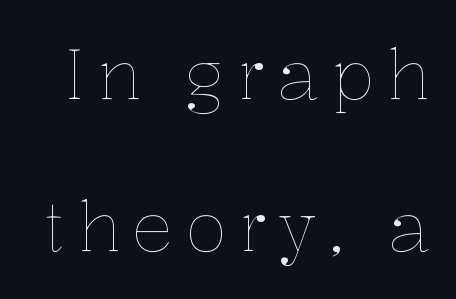
{"italic": "no", "bold": "no", "weight": "thin", "width": "normal", "stroke_contrast": "low", "x_height": "medium", "monospaced": "no", "underline": "no", "line_spacing": "loose", "line_spacing_ratio": 2.21, "glyph_px": 69}
